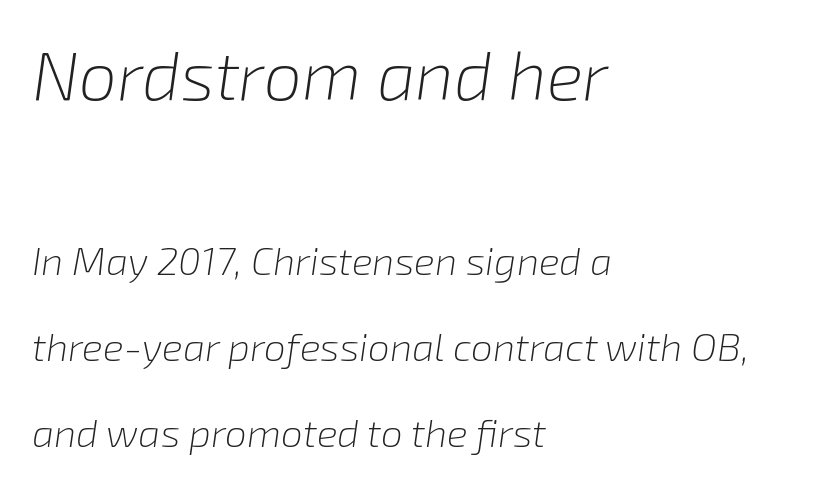
The letters advance in unequal steps, a hallmark of proportional type. Quick note: interline space is abundant. There's an unmistakable incline to the writing here. No chunkiness to these letters — they're not bold. Typeset ragged right — the left edge is the straight one. Which chunk is bigger? The first one — the top block dwarfs the bottom.
